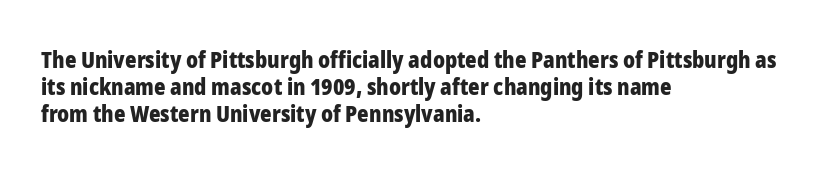
A typesetter would mark this as roman, not italic. What stands out about the letter spacing? Nothing — it is the standard amount. The baseline area is clear. Caption: bold face, heavy strokes.
